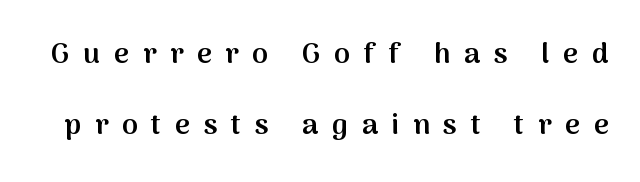
The image shows 29 px semibold sans-serif type, upright; set loose line spacing (2.44x), unusually wide letter spacing (+0.47 em), not underlined; medium stroke contrast and a medium x-height.
